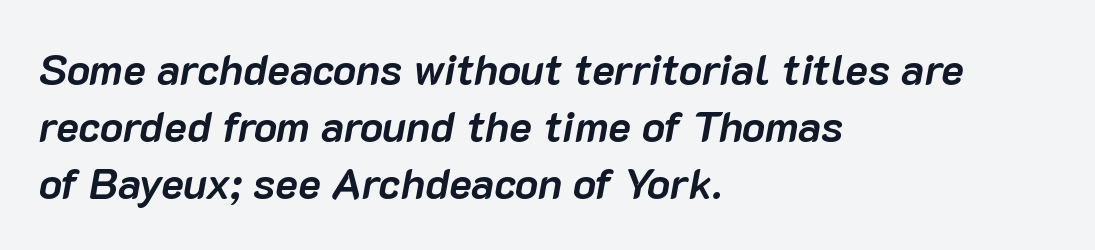
{"italic": "yes", "lean": "right", "slant_degrees": 10, "bold": "yes", "weight": "semibold", "width": "normal", "stroke_contrast": "low", "x_height": "medium", "monospaced": "no", "underline": "no", "align": "left", "line_spacing": "normal", "line_spacing_ratio": 1.33, "letter_spacing": "normal", "letter_spacing_em": 0.0, "glyph_px": 43}
